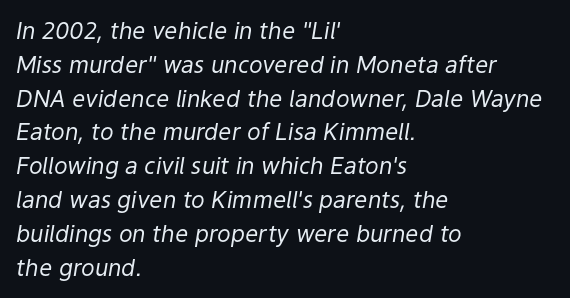
How are the letters spaced? Ordinarily, with no added tracking. Just letters on the line, the space beneath them empty. The cut favours lightness, reaching ordinary text weight at its darkest. Left-aligned paragraph, ragged on the right. The lines sit at an ordinary, default distance from one another. The face used here has a pronounced slope to its letters.
